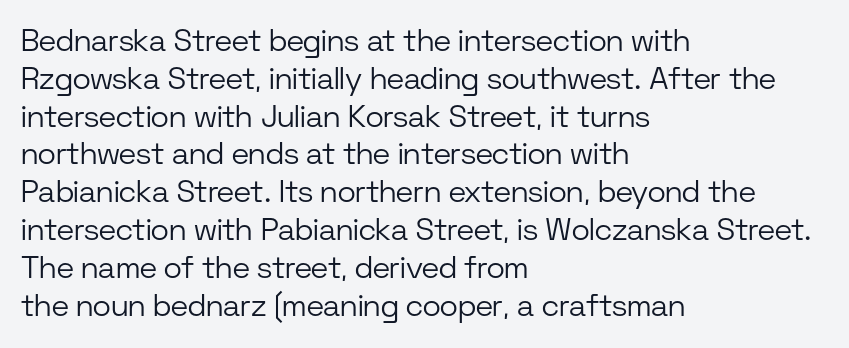
Q: Is the text bold? A: No.
Q: Is the text italic (slanted)? A: No, it is upright.
Q: Is the typeface a serif or a sans-serif typeface? A: Sans-serif.
Q: Is the text underlined? A: No.
Q: How is the paragraph aligned? A: Left-aligned.
Q: Is the spacing between letters normal or unusually wide? A: Normal.
Q: Width (condensed, normal, or wide)? A: Normal.
Q: Stroke contrast? A: Low.
Q: x-height? A: Medium.
Q: Monospaced? A: No.
